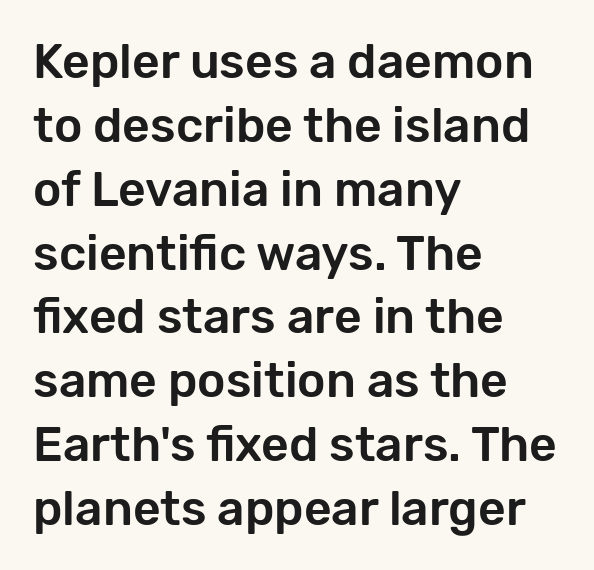
Rows of type keep a routine distance in the vertical direction. Tracking here is standard; glyphs follow each other at the usual distance. The specimen omits any rule beneath the text block's lines. These lines are rendered in a variable-pitch font.
